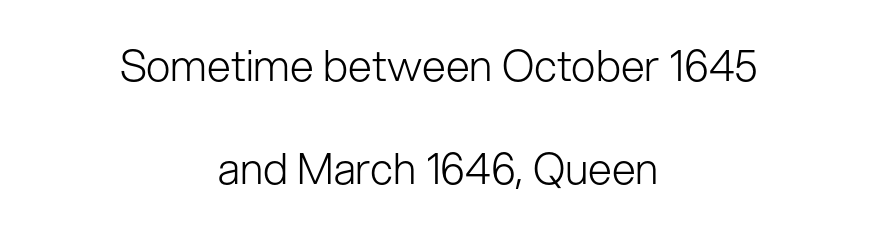
{"serif": "no", "italic": "no", "bold": "no", "weight": "light", "width": "normal", "stroke_contrast": "low", "x_height": "medium", "monospaced": "no", "underline": "no", "align": "center", "line_spacing": "loose", "line_spacing_ratio": 2.39, "letter_spacing": "normal", "letter_spacing_em": 0.0, "glyph_px": 43}
